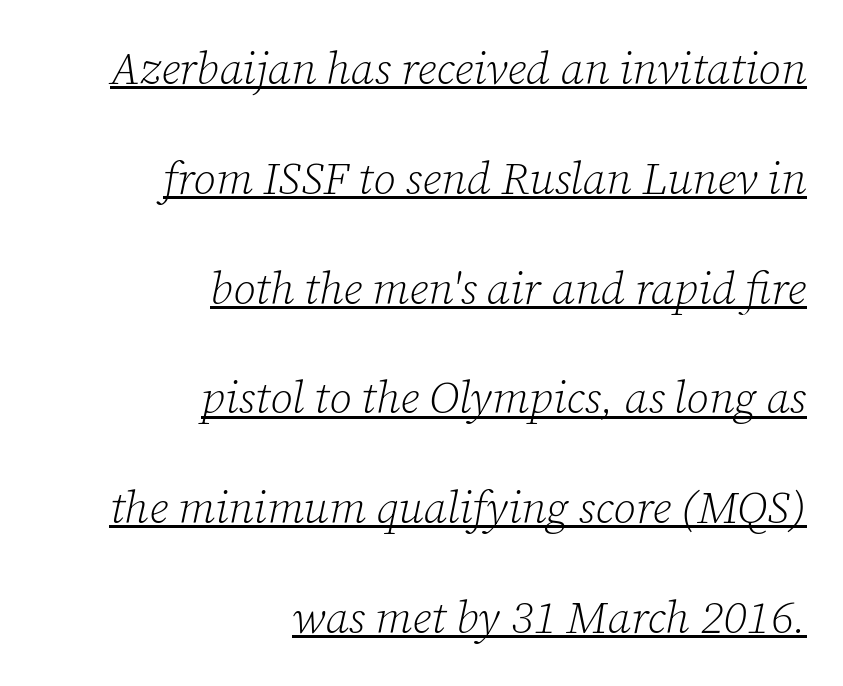
{"serif": "yes", "italic": "yes", "lean": "right", "slant_degrees": 12, "bold": "no", "weight": "light", "width": "normal", "stroke_contrast": "low", "x_height": "medium", "monospaced": "no", "underline": "yes", "align": "right", "line_spacing": "loose", "line_spacing_ratio": 2.44, "letter_spacing": "normal", "letter_spacing_em": 0.0, "glyph_px": 45}
